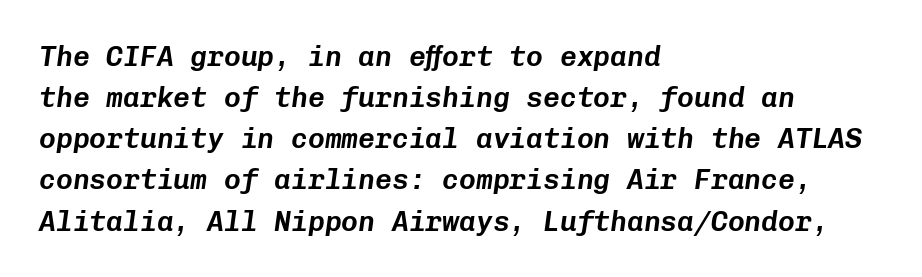
Default kerning and tracking; the words read as compact shapes. Summary of vertical rhythm: regular, with standard interline spacing. Bare-footed words on every line. Do the characters align in a grid? Yes, the font is monospaced. Italic: yes, the glyphs are oblique. The typesetter chose a ragged-right arrangement here.
